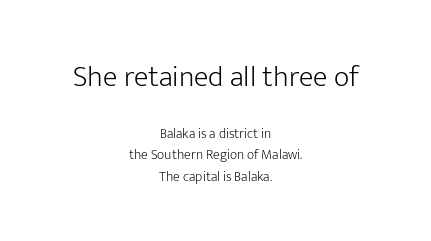
The image shows 30 px light sans-serif type, upright; set centered, normal line spacing (1.53x), normal letter spacing, not underlined; the first (top) block is 2.14x larger; low stroke contrast and a medium x-height.
